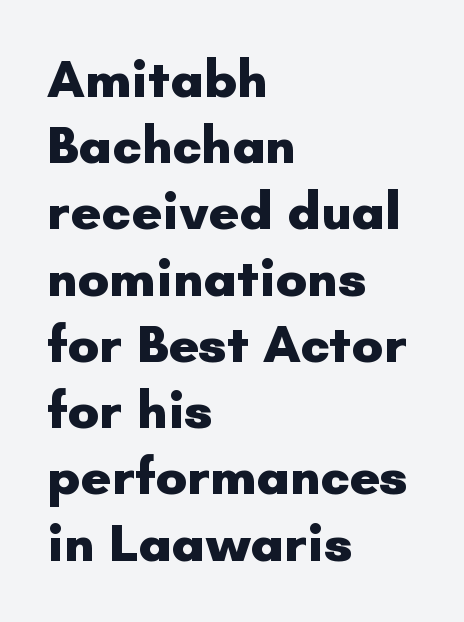
Q: Is the text bold? A: Yes.
Q: Is the text italic (slanted)? A: No, it is upright.
Q: Is the typeface a serif or a sans-serif typeface? A: Sans-serif.
Q: Is the text underlined? A: No.
Q: How is the paragraph aligned? A: Left-aligned.
Q: Is the spacing between letters normal or unusually wide? A: Normal.
Q: Is the spacing between lines tight, normal or loose? A: Normal.
Q: Width (condensed, normal, or wide)? A: Normal.
Q: Stroke contrast? A: Low.
Q: x-height? A: Small.
Q: Monospaced? A: No.
